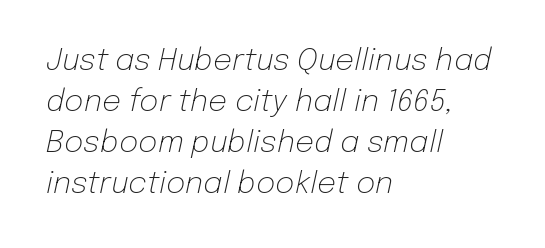
Interline gaps are of average width in this sample. Compared with ordinary roman type, these characters are visibly tilted. Is this a fixed-width face? No — the glyphs have proportional, varying widths. A quiet, ordinary-to-light weight characterises the typeface. Standard letterfit; no display-style spreading of the glyphs. Is the block centered? No — it sits flush against the left margin.
